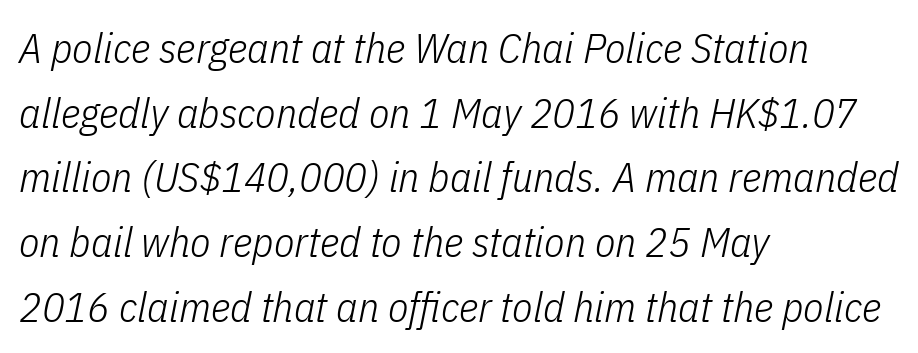
{"italic": "yes", "lean": "right", "slant_degrees": 11, "bold": "no", "weight": "light", "width": "condensed", "stroke_contrast": "low", "x_height": "medium", "monospaced": "no", "underline": "no", "align": "left", "line_spacing": "normal", "line_spacing_ratio": 1.54, "letter_spacing": "normal", "letter_spacing_em": 0.0, "glyph_px": 42}
